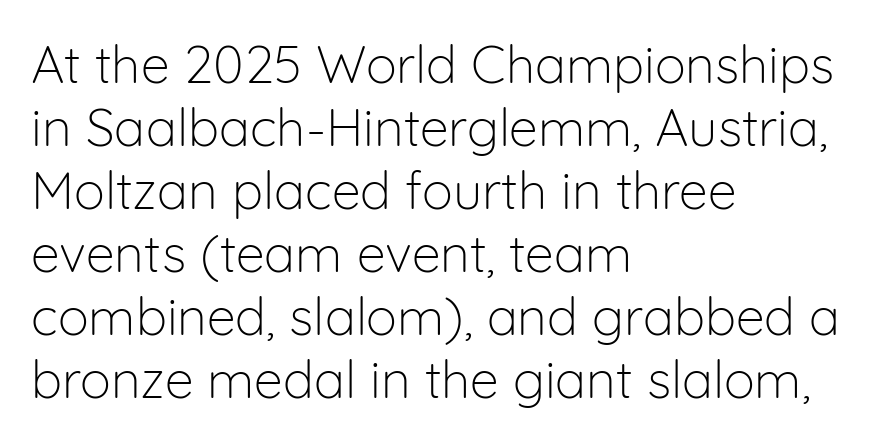
The ragged edge is on the right, which tells us the setting is flush left. The gap between lines stays unmarked. This sample uses plain, unmodified letter spacing. The rendering uses natural spacing where letterforms have individual widths.
